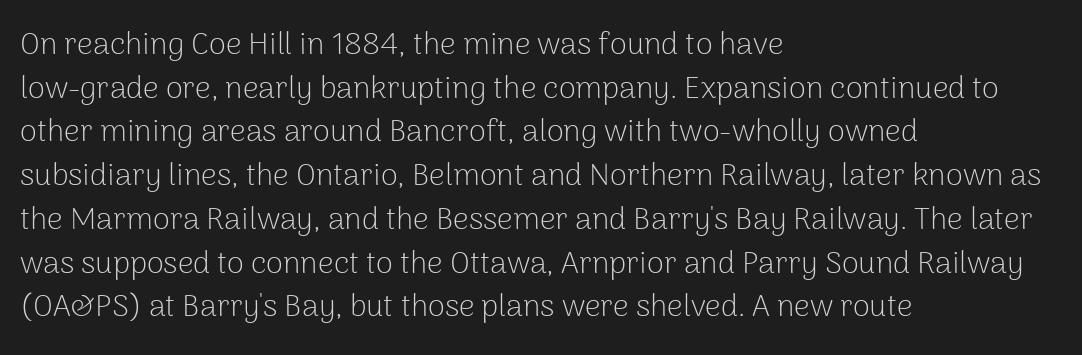
Q: Is the text bold? A: No.
Q: Is the text italic (slanted)? A: No, it is upright.
Q: Is the typeface a serif or a sans-serif typeface? A: Sans-serif.
Q: Is the text underlined? A: No.
Q: How is the paragraph aligned? A: Left-aligned.
Q: Is the spacing between letters normal or unusually wide? A: Normal.
Q: Is the spacing between lines tight, normal or loose? A: Normal.
Q: Width (condensed, normal, or wide)? A: Normal.
Q: Stroke contrast? A: Low.
Q: x-height? A: Medium.
Q: Monospaced? A: No.
